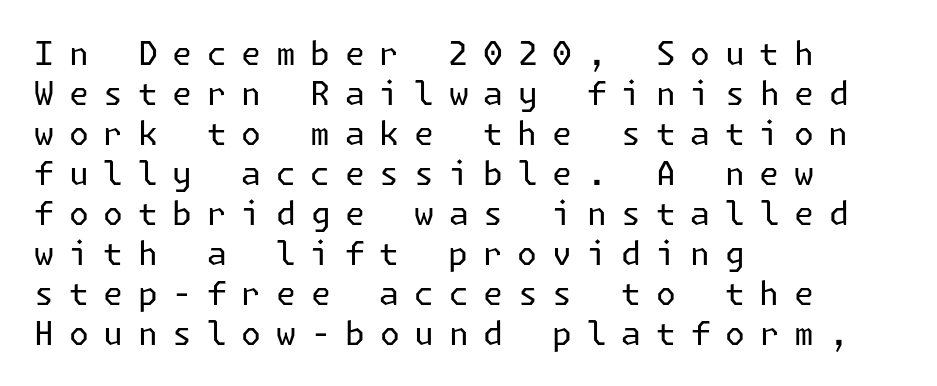
The image shows 32 px regular-weight sans-serif type, upright; set left-aligned, normal line spacing (1.25x), unusually wide letter spacing (+0.46 em), not underlined; low stroke contrast and a medium x-height.
